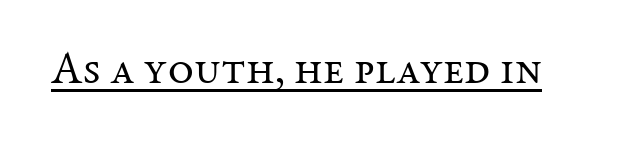
{"serif": "yes", "italic": "no", "bold": "no", "weight": "regular", "width": "normal", "stroke_contrast": "medium", "x_height": "medium", "monospaced": "no", "underline": "yes", "letter_spacing": "normal", "letter_spacing_em": 0.0, "glyph_px": 45}
